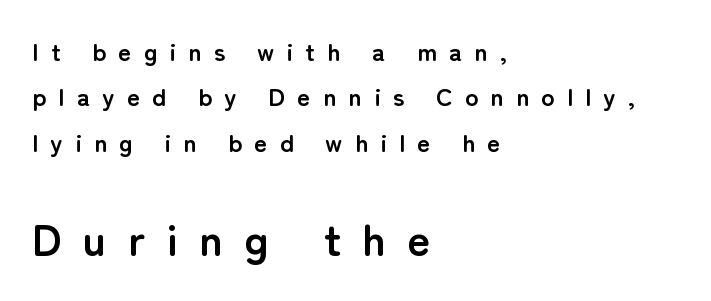
{"serif": "no", "italic": "no", "bold": "yes", "weight": "semibold", "width": "normal", "stroke_contrast": "low", "x_height": "medium", "monospaced": "no", "underline": "no", "align": "left", "line_spacing_ratio": 1.82, "letter_spacing": "wide", "letter_spacing_em": 0.49, "larger_block": "second", "size_ratio": 1.76, "glyph_px": 44}
